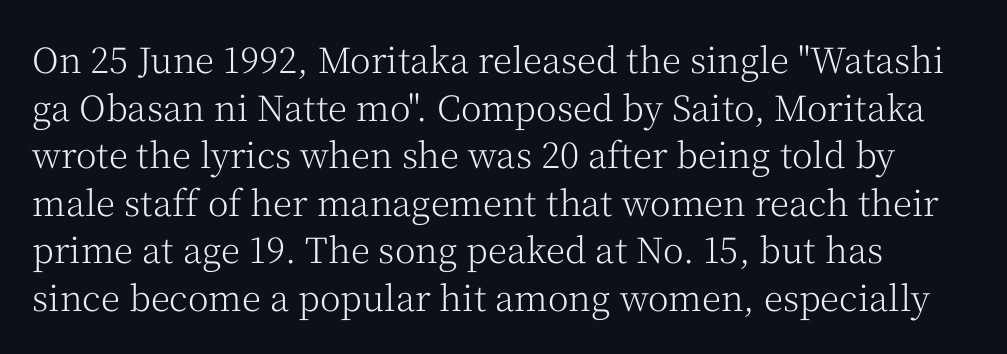
Q: Is the text bold? A: No.
Q: Is the text italic (slanted)? A: No, it is upright.
Q: Is the typeface a serif or a sans-serif typeface? A: Serif.
Q: Is the text underlined? A: No.
Q: Is the spacing between letters normal or unusually wide? A: Normal.
Q: Is the spacing between lines tight, normal or loose? A: Normal.
Q: Width (condensed, normal, or wide)? A: Normal.
Q: Stroke contrast? A: Medium.
Q: x-height? A: Medium.
Q: Monospaced? A: No.
